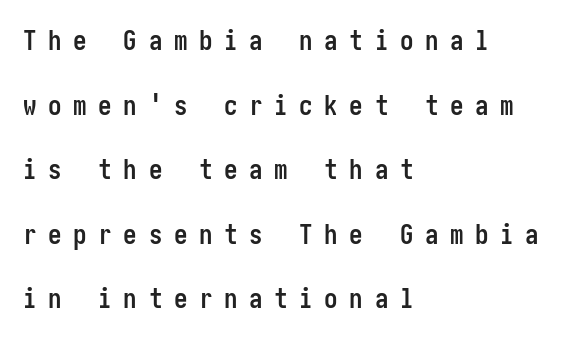
Q: Is the text bold? A: Yes.
Q: Is the text italic (slanted)? A: No, it is upright.
Q: Is the text underlined? A: No.
Q: How is the paragraph aligned? A: Left-aligned.
Q: Is the spacing between letters normal or unusually wide? A: Unusually wide.
Q: Is the spacing between lines tight, normal or loose? A: Loose.
